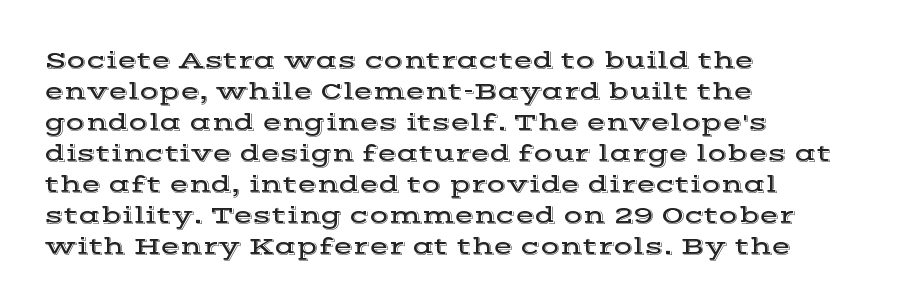
Clear beneath every line of the passage. Is the block centered? No — it sits flush against the left margin. Observe the ordinary spacing: letters are neighbours, not strangers. The letters stand upright; this is a roman face.
